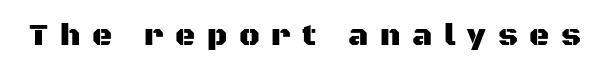
The image shows 31 px sans-serif type, upright; set unusually wide letter spacing (+0.38 em), not underlined; medium stroke contrast and a large x-height.
